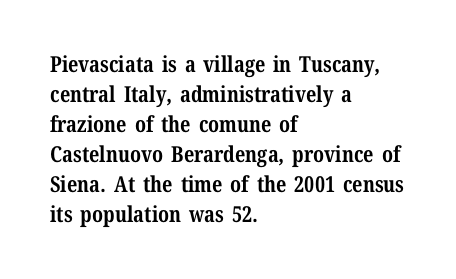
The image shows 22 px bold type, upright; set left-aligned, normal line spacing (1.36x), normal letter spacing, not underlined.
